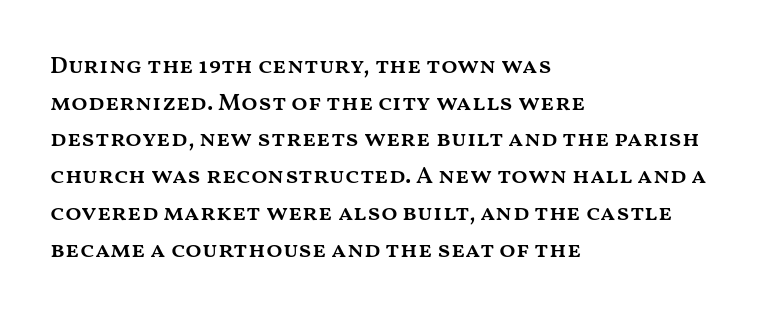
Q: Is the text bold? A: Semi-bold.
Q: Is the text italic (slanted)? A: No, it is upright.
Q: Is the text underlined? A: No.
Q: How is the paragraph aligned? A: Left-aligned.
Q: Is the spacing between letters normal or unusually wide? A: Normal.
Q: Is the spacing between lines tight, normal or loose? A: Normal.
